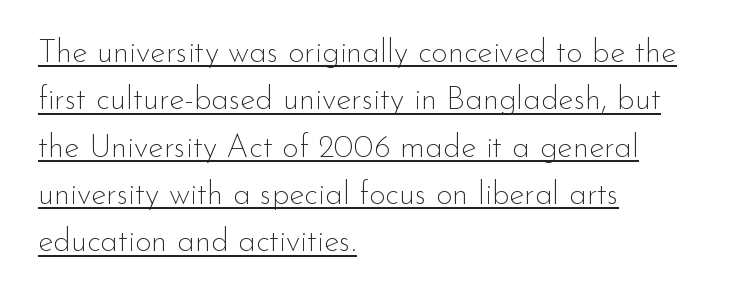
Q: Is the text bold? A: No.
Q: Is the text italic (slanted)? A: No, it is upright.
Q: Is the typeface a serif or a sans-serif typeface? A: Sans-serif.
Q: Is the text underlined? A: Yes.
Q: How is the paragraph aligned? A: Left-aligned.
Q: Is the spacing between letters normal or unusually wide? A: Normal.
Q: Is the spacing between lines tight, normal or loose? A: Normal.
Q: Width (condensed, normal, or wide)? A: Normal.
Q: Stroke contrast? A: Low.
Q: x-height? A: Small.
Q: Monospaced? A: No.
